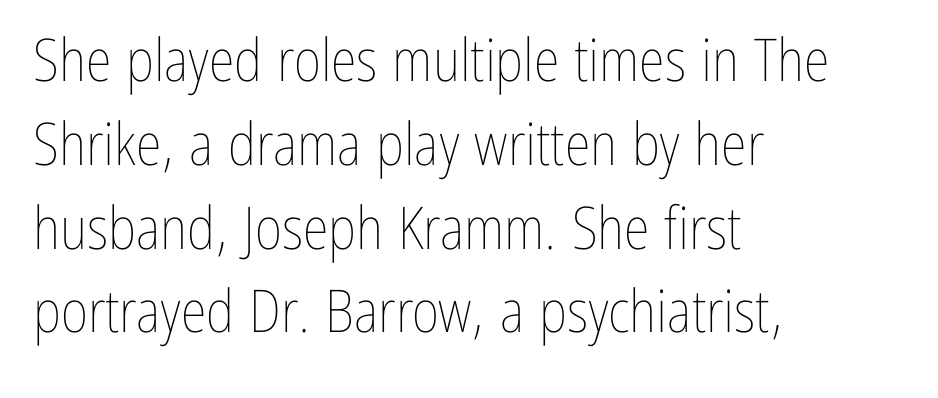
The image shows 59 px thin, condensed type, upright; set left-aligned, normal line spacing (1.42x), normal letter spacing, not underlined; low stroke contrast and a medium x-height.
